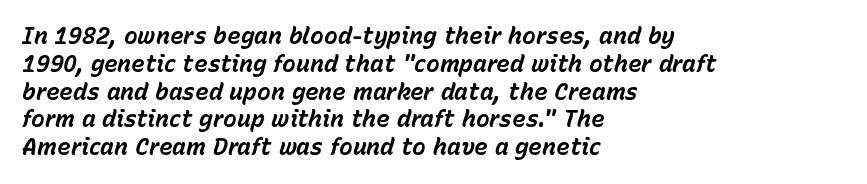
{"italic": "yes", "lean": "right", "slant_degrees": 15, "bold": "yes", "underline": "no", "align": "left", "line_spacing_ratio": 1.21, "letter_spacing": "normal", "letter_spacing_em": 0.0, "glyph_px": 23}
